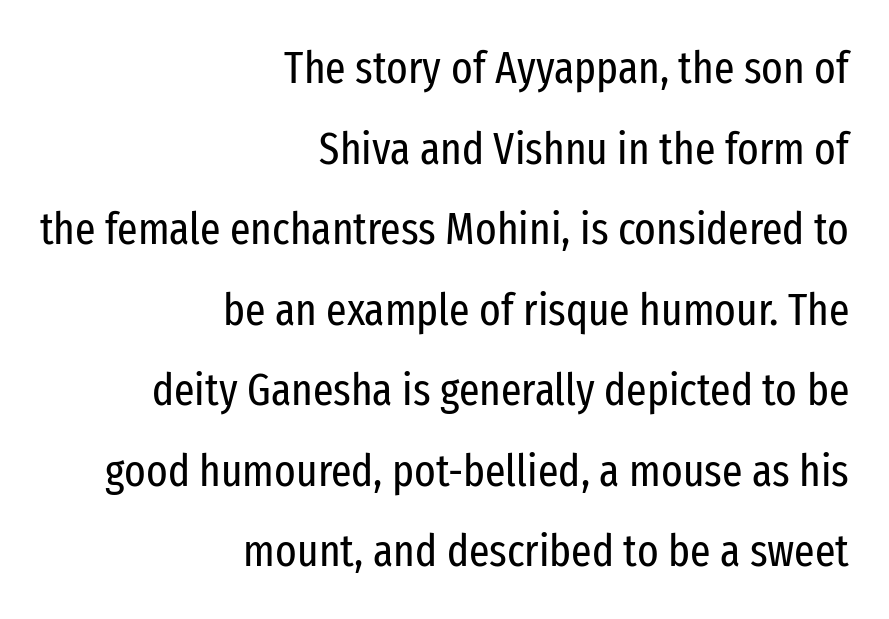
{"serif": "no", "italic": "no", "bold": "no", "weight": "regular", "width": "condensed", "stroke_contrast": "low", "x_height": "medium", "monospaced": "no", "underline": "no", "align": "right", "line_spacing_ratio": 1.79, "letter_spacing": "normal", "letter_spacing_em": 0.0, "glyph_px": 45}
